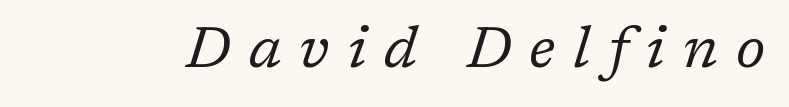
Italic? Definitely — the glyphs are oblique. The specimen omits any rule beneath the text block's lines. The rendering uses natural spacing where letterforms have individual widths. The font family rendered here belongs to the serif group.
